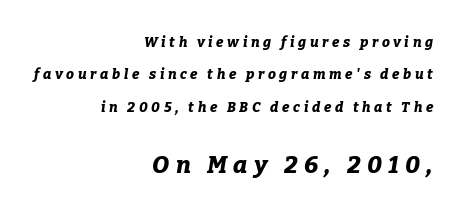
Every letter is thick-stroked: bold, no question. The letters are slanted; this is an italic face. Reading down the block, your eye finds every line finishing at a fixed right position. The passage shown begins with its smaller block and ends with its larger one. The rendering uses a large line-height, opening up the rows. This rendering widens character spacing well past its baseline value.
